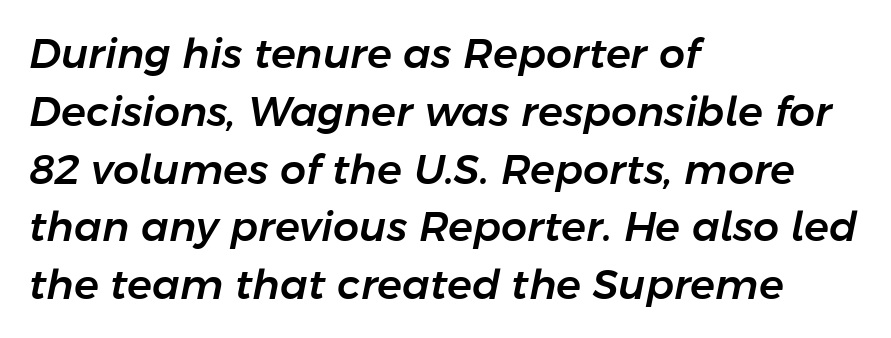
Interline gaps are of average width in this sample. Honestly, there is no underline to notice here at all. The typesetter chose a ragged-right arrangement here. The passage shown has conventional tracking throughout.
